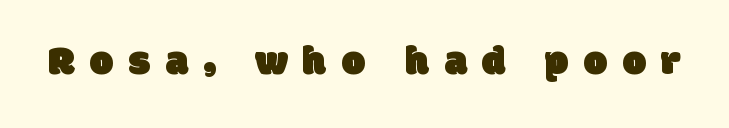
Q: Is the typeface a serif or a sans-serif typeface? A: Sans-serif.
Q: Is the text underlined? A: No.
Q: Is the spacing between letters normal or unusually wide? A: Unusually wide.
Q: Width (condensed, normal, or wide)? A: Normal.
Q: Stroke contrast? A: Low.
Q: x-height? A: Large.
Q: Monospaced? A: No.
